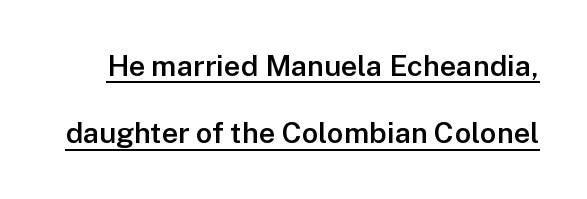
{"serif": "no", "italic": "no", "bold": "semi", "weight": "semibold", "width": "normal", "stroke_contrast": "low", "x_height": "medium", "monospaced": "no", "underline": "yes", "line_spacing": "loose", "line_spacing_ratio": 2.32, "letter_spacing": "normal", "letter_spacing_em": 0.0, "glyph_px": 29}
